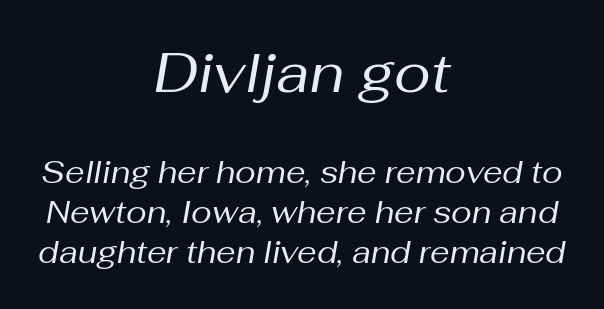
Q: Is the text bold? A: No.
Q: Is the text italic (slanted)? A: Yes, it leans right by about 10 degrees.
Q: Is the text underlined? A: No.
Q: How is the paragraph aligned? A: Centered.
Q: Is the spacing between letters normal or unusually wide? A: Normal.
Q: Is the spacing between lines tight, normal or loose? A: Normal.
Q: Which block of text is set in a larger size, the first (top) or the second (bottom)? A: The first (top) one.
Q: Width (condensed, normal, or wide)? A: Normal.
Q: Stroke contrast? A: Medium.
Q: x-height? A: Medium.
Q: Monospaced? A: No.
